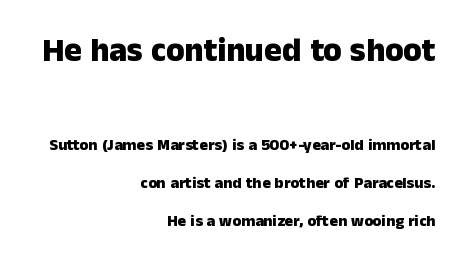
{"serif": "no", "italic": "no", "bold": "yes", "weight": "heavy", "width": "normal", "stroke_contrast": "low", "x_height": "medium", "monospaced": "no", "underline": "no", "align": "right", "line_spacing": "loose", "line_spacing_ratio": 2.4, "letter_spacing": "normal", "letter_spacing_em": 0.0, "larger_block": "first", "size_ratio": 2.06, "glyph_px": 33}
